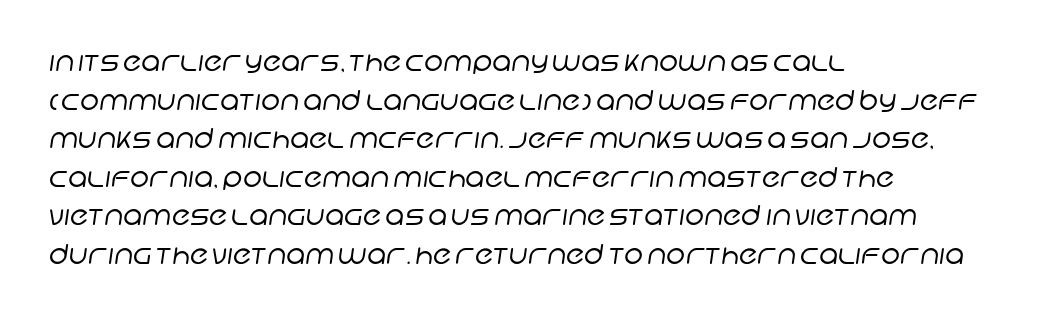
The image shows 27 px text type; set left-aligned, normal line spacing (1.43x), normal letter spacing, not underlined.
